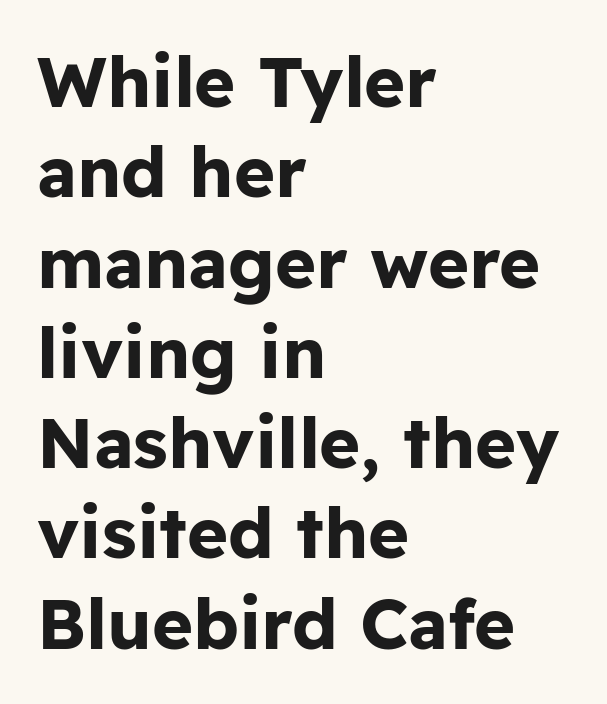
Q: Is the text bold? A: Yes.
Q: Is the text italic (slanted)? A: No, it is upright.
Q: Is the typeface a serif or a sans-serif typeface? A: Sans-serif.
Q: Is the text underlined? A: No.
Q: How is the paragraph aligned? A: Left-aligned.
Q: Is the spacing between letters normal or unusually wide? A: Normal.
Q: Is the spacing between lines tight, normal or loose? A: Normal.
Q: Width (condensed, normal, or wide)? A: Normal.
Q: Stroke contrast? A: Low.
Q: x-height? A: Medium.
Q: Monospaced? A: No.
